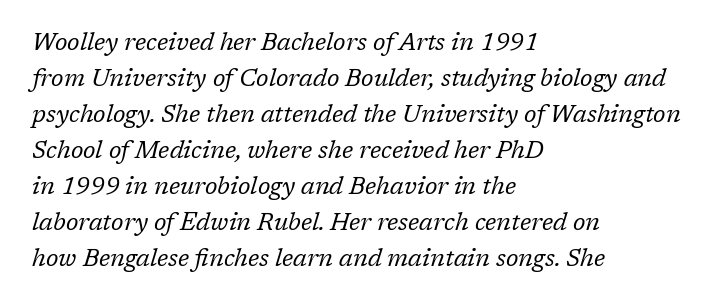
{"italic": "yes", "lean": "right", "slant_degrees": 17, "bold": "no", "underline": "no", "align": "left", "line_spacing": "normal", "line_spacing_ratio": 1.5, "letter_spacing": "normal", "letter_spacing_em": 0.0, "glyph_px": 24}
